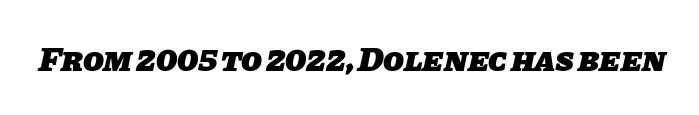
Q: Is the text bold? A: Yes.
Q: Is the typeface a serif or a sans-serif typeface? A: Serif.
Q: Is the text underlined? A: No.
Q: Is the spacing between letters normal or unusually wide? A: Normal.
Q: Width (condensed, normal, or wide)? A: Normal.
Q: Stroke contrast? A: Low.
Q: x-height? A: Large.
Q: Monospaced? A: No.
